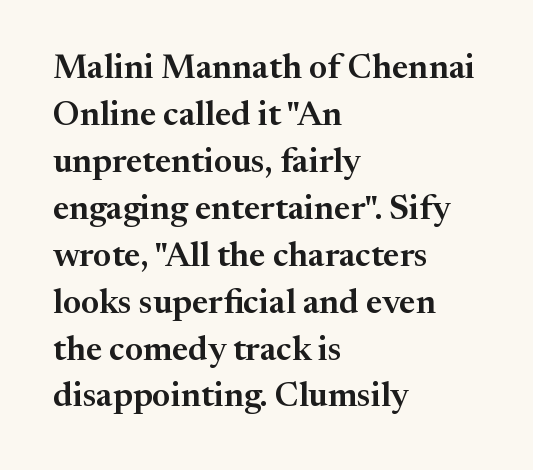
The image shows 34 px serif type, upright; set left-aligned, normal line spacing (1.38x), normal letter spacing, not underlined; medium stroke contrast and a medium x-height.
